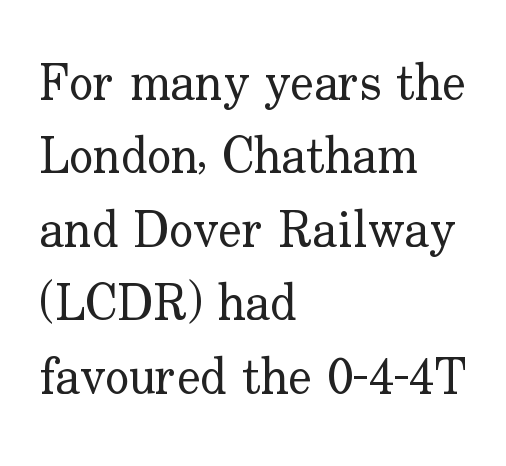
Q: Is the text bold? A: No.
Q: Is the text italic (slanted)? A: No, it is upright.
Q: Is the typeface a serif or a sans-serif typeface? A: Serif.
Q: Is the text underlined? A: No.
Q: How is the paragraph aligned? A: Left-aligned.
Q: Is the spacing between letters normal or unusually wide? A: Normal.
Q: Is the spacing between lines tight, normal or loose? A: Normal.
Q: Width (condensed, normal, or wide)? A: Normal.
Q: Stroke contrast? A: Low.
Q: x-height? A: Small.
Q: Monospaced? A: No.
